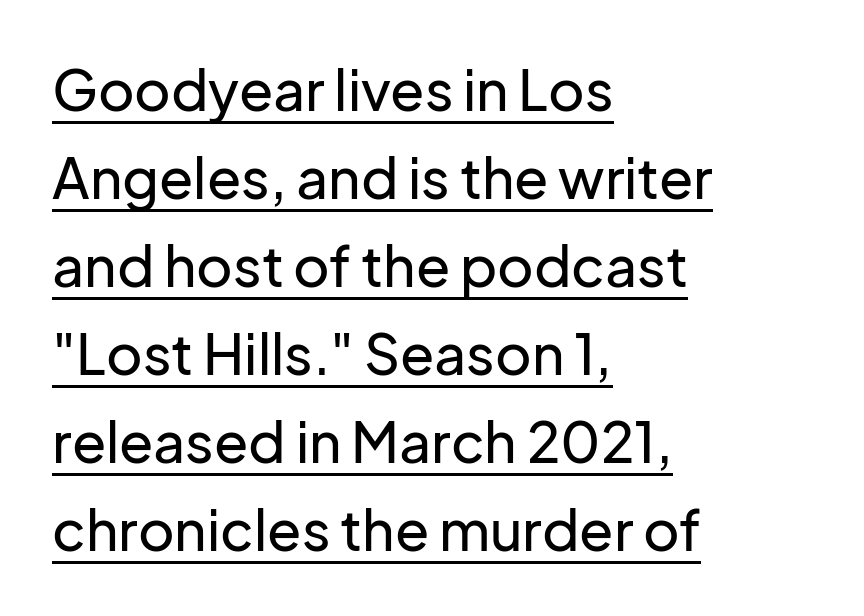
The image shows 56 px sans-serif type, upright; set left-aligned, normal line spacing (1.57x), normal letter spacing, underlined; low stroke contrast and a medium x-height.
